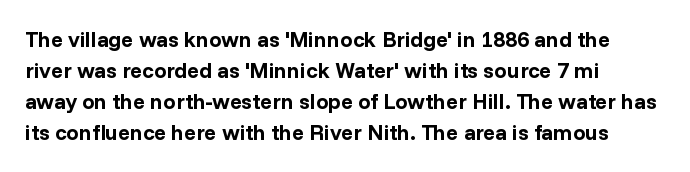
Q: Is the text bold? A: Yes.
Q: Is the text italic (slanted)? A: No, it is upright.
Q: Is the text underlined? A: No.
Q: How is the paragraph aligned? A: Left-aligned.
Q: Is the spacing between letters normal or unusually wide? A: Normal.
Q: Is the spacing between lines tight, normal or loose? A: Normal.
